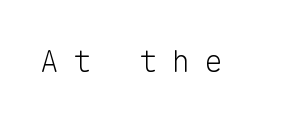
{"serif": "no", "italic": "no", "bold": "no", "weight": "light", "width": "normal", "stroke_contrast": "low", "x_height": "medium", "monospaced": "yes", "underline": "no", "letter_spacing": "wide", "letter_spacing_em": 0.46, "glyph_px": 31}
